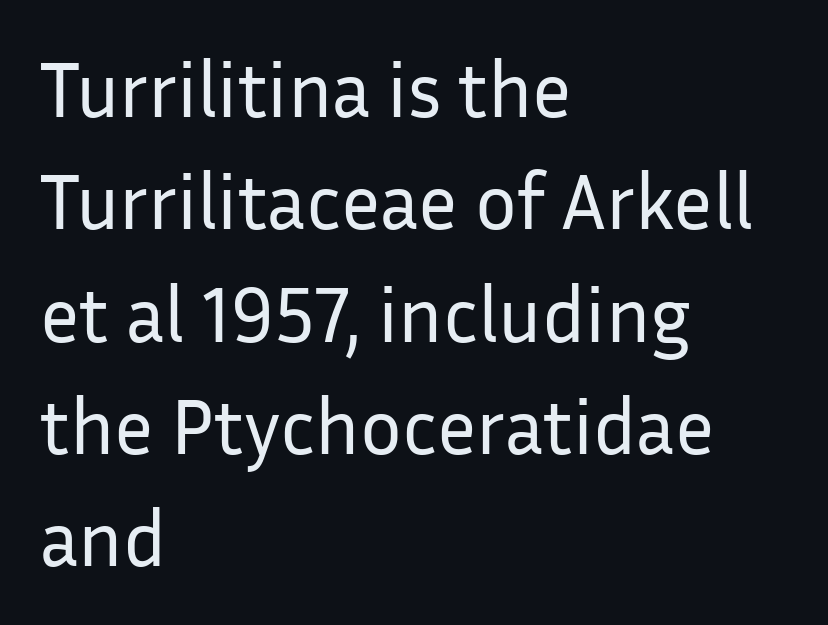
The image shows 78 px regular-weight sans-serif type, upright; set left-aligned, normal line spacing (1.44x), normal letter spacing, not underlined; low stroke contrast and a medium x-height.
